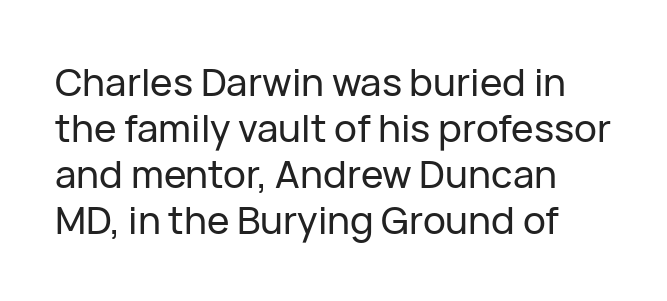
Nope, no serifs anywhere on these letters. Unmarked baselines from the first word to the last. Default kerning and tracking; the words read as compact shapes. Unlike italic type, these characters show no tilt at all.
